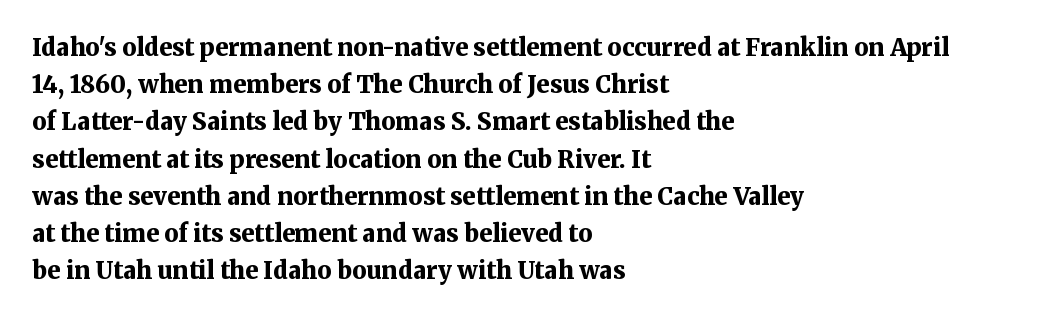
The image shows 24 px bold type, upright; set left-aligned, normal line spacing (1.55x), normal letter spacing, not underlined.
